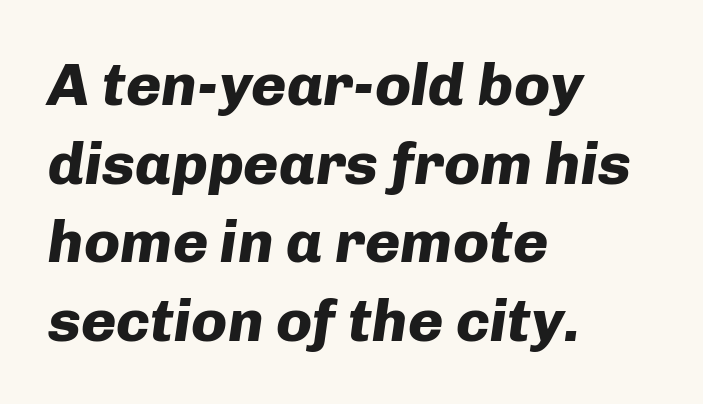
{"italic": "yes", "lean": "right", "slant_degrees": 8, "bold": "yes", "weight": "heavy", "width": "normal", "stroke_contrast": "low", "x_height": "medium", "monospaced": "no", "underline": "no", "align": "left", "line_spacing": "normal", "line_spacing_ratio": 1.31, "letter_spacing": "normal", "letter_spacing_em": 0.0, "glyph_px": 60}
